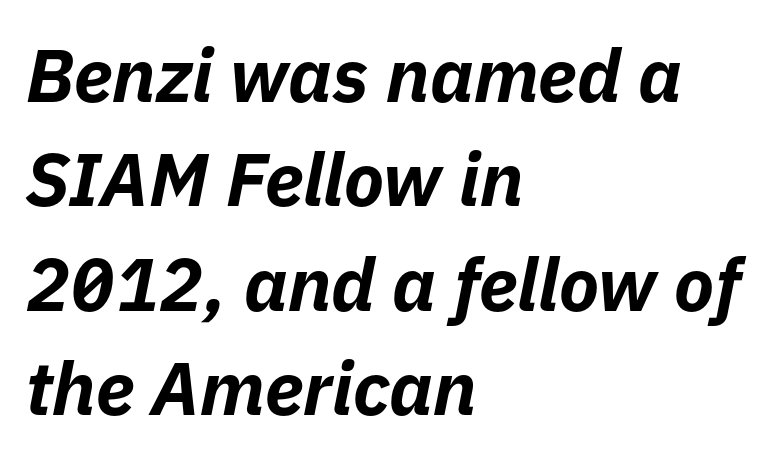
The image shows 74 px bold type, italic (leaning right); set left-aligned, normal line spacing (1.41x), normal letter spacing, not underlined; low stroke contrast and a medium x-height.
